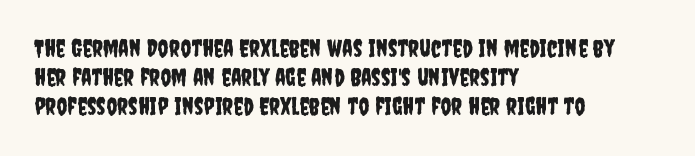
{"italic": "no", "underline": "no", "align": "left", "line_spacing_ratio": 1.21, "letter_spacing": "normal", "letter_spacing_em": 0.0, "glyph_px": 24}
